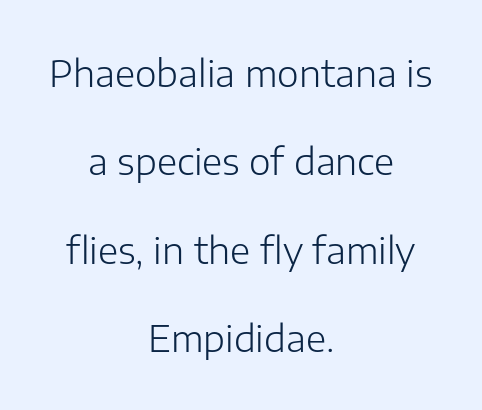
{"serif": "no", "italic": "no", "bold": "no", "weight": "light", "width": "normal", "stroke_contrast": "low", "x_height": "medium", "monospaced": "no", "underline": "no", "align": "center", "line_spacing": "loose", "line_spacing_ratio": 2.39, "letter_spacing": "normal", "letter_spacing_em": 0.0, "glyph_px": 37}
